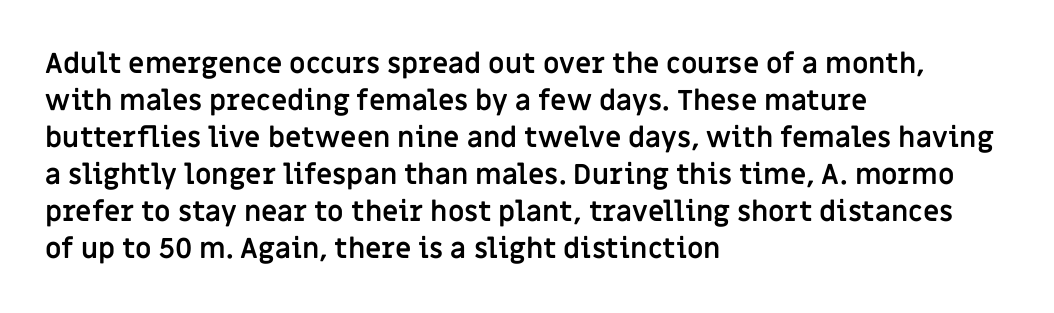
Q: Is the text bold? A: Yes.
Q: Is the text italic (slanted)? A: No, it is upright.
Q: Is the typeface a serif or a sans-serif typeface? A: Sans-serif.
Q: Is the text underlined? A: No.
Q: How is the paragraph aligned? A: Left-aligned.
Q: Is the spacing between letters normal or unusually wide? A: Normal.
Q: Is the spacing between lines tight, normal or loose? A: Normal.
Q: Width (condensed, normal, or wide)? A: Normal.
Q: Stroke contrast? A: Low.
Q: x-height? A: Large.
Q: Monospaced? A: No.
